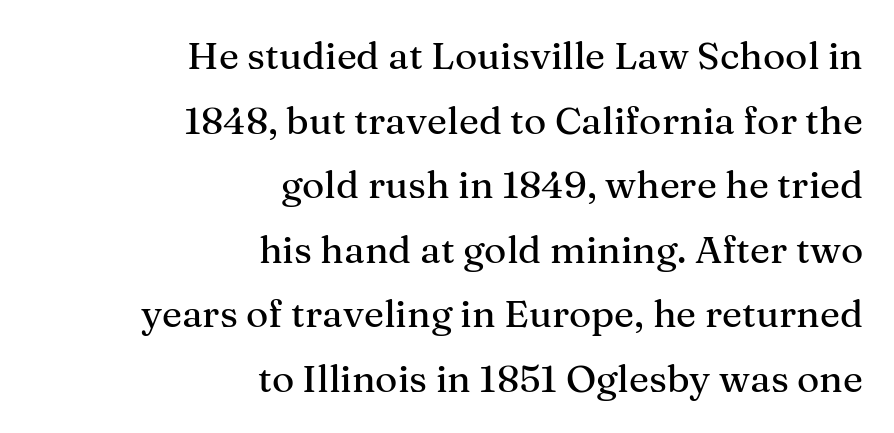
Q: Is the text italic (slanted)? A: No, it is upright.
Q: Is the typeface a serif or a sans-serif typeface? A: Serif.
Q: Is the text underlined? A: No.
Q: How is the paragraph aligned? A: Right-aligned.
Q: Is the spacing between letters normal or unusually wide? A: Normal.
Q: Is the spacing between lines tight, normal or loose? A: Normal.
Q: Width (condensed, normal, or wide)? A: Normal.
Q: Stroke contrast? A: Medium.
Q: x-height? A: Medium.
Q: Monospaced? A: No.
